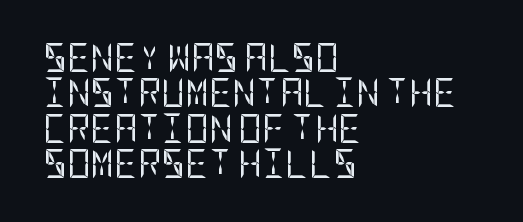
Q: Is the text bold? A: No.
Q: Is the text italic (slanted)? A: No, it is upright.
Q: Is the typeface a serif or a sans-serif typeface? A: Sans-serif.
Q: Is the text underlined? A: No.
Q: How is the paragraph aligned? A: Left-aligned.
Q: Is the spacing between letters normal or unusually wide? A: Normal.
Q: Width (condensed, normal, or wide)? A: Condensed.
Q: Stroke contrast? A: Low.
Q: x-height? A: Large.
